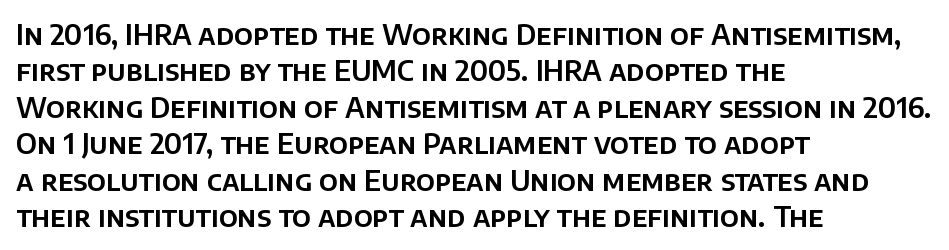
{"serif": "no", "italic": "no", "width": "normal", "stroke_contrast": "low", "x_height": "large", "monospaced": "no", "underline": "no", "align": "left", "line_spacing": "normal", "line_spacing_ratio": 1.3, "letter_spacing": "normal", "letter_spacing_em": 0.0, "glyph_px": 28}
